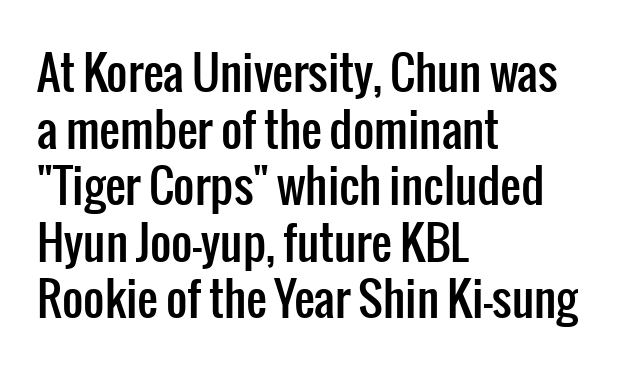
Q: Is the text italic (slanted)? A: No, it is upright.
Q: Is the typeface a serif or a sans-serif typeface? A: Sans-serif.
Q: Is the text underlined? A: No.
Q: How is the paragraph aligned? A: Left-aligned.
Q: Is the spacing between letters normal or unusually wide? A: Normal.
Q: Width (condensed, normal, or wide)? A: Condensed.
Q: Stroke contrast? A: Low.
Q: x-height? A: Medium.
Q: Monospaced? A: No.
